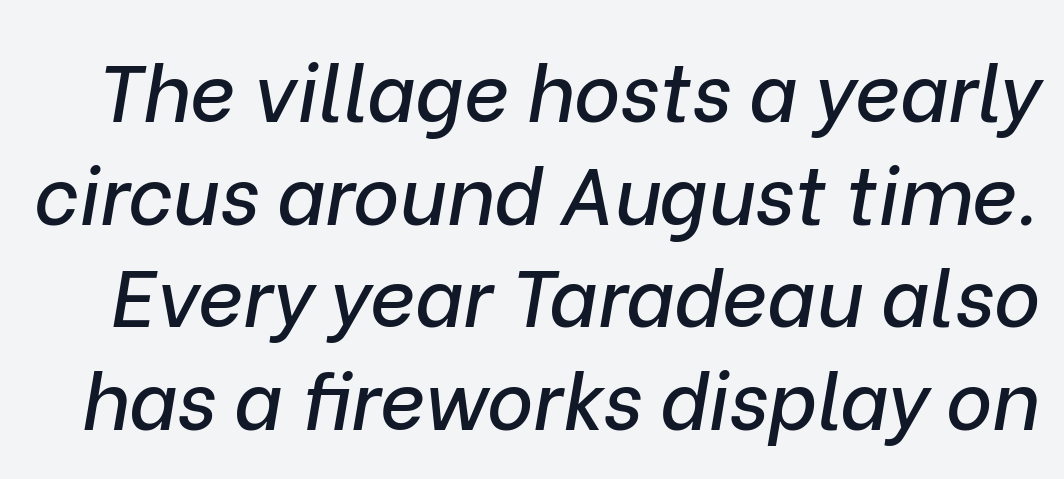
{"italic": "yes", "lean": "right", "slant_degrees": 9, "width": "normal", "stroke_contrast": "low", "x_height": "medium", "monospaced": "no", "underline": "no", "line_spacing": "normal", "line_spacing_ratio": 1.3, "letter_spacing": "normal", "letter_spacing_em": 0.0, "glyph_px": 79}
